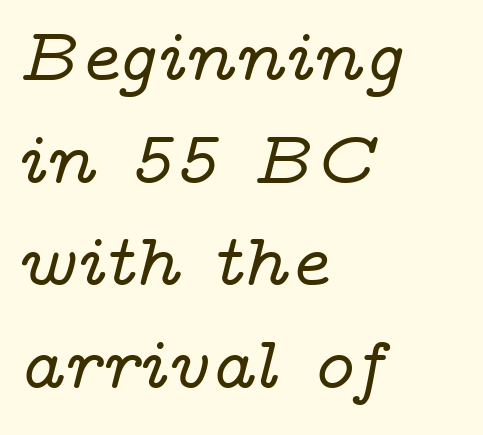
The image shows 75 px wide serif type, italic (leaning right); set left-aligned, normal line spacing (1.37x), normal letter spacing, not underlined; low stroke contrast and a medium x-height.
